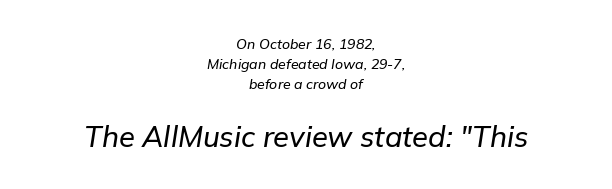
Spacing between characters is what you'd get straight out of the box. The more generous point size was reserved for the lower chunk. Think of a printed novel: that variable character pitch is what you see here. This sample keeps an unexceptional amount of space between lines. A clean baseline with only descenders dipping below it. You can tell it's italic because the verticals aren't actually vertical.
